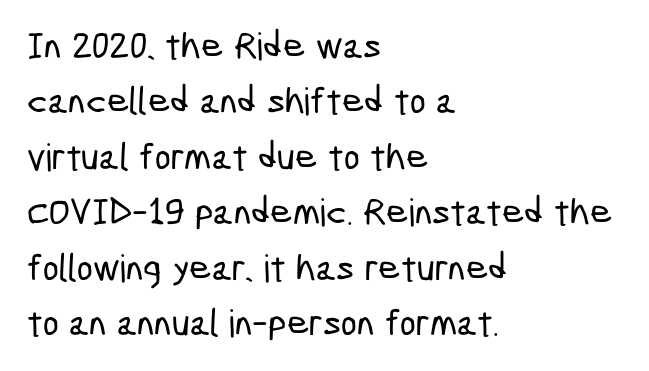
The words here are not underlined. Letterform terminals end flat and unadorned throughout the passage. The letters advance in unequal steps, a hallmark of proportional type. This sample uses plain, unmodified letter spacing.
